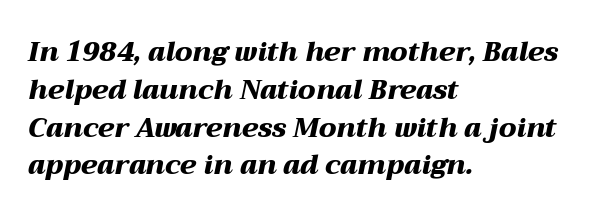
Left-aligned paragraph, ragged on the right. The font is running at its bold setting. It's the slanting kind of type. Tracking here is standard; glyphs follow each other at the usual distance.
